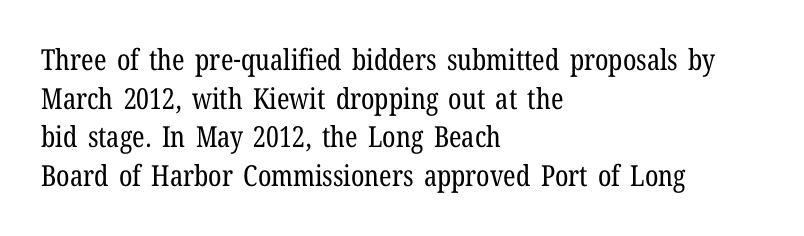
The image shows 29 px regular-weight, condensed serif type, upright; set left-aligned, normal line spacing (1.33x), normal letter spacing, not underlined; low stroke contrast and a medium x-height.
